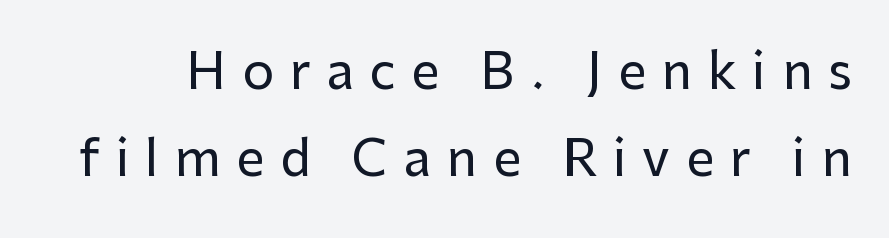
{"serif": "no", "italic": "no", "width": "normal", "stroke_contrast": "low", "x_height": "medium", "monospaced": "no", "underline": "no", "line_spacing_ratio": 1.74, "letter_spacing": "wide", "letter_spacing_em": 0.31, "glyph_px": 50}
